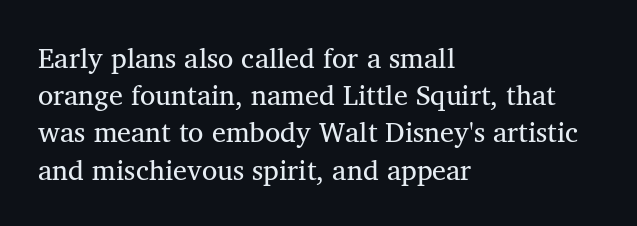
The image shows 28 px regular-weight serif type, upright; set left-aligned, normal line spacing (1.33x), normal letter spacing, not underlined; medium stroke contrast and a medium x-height.
